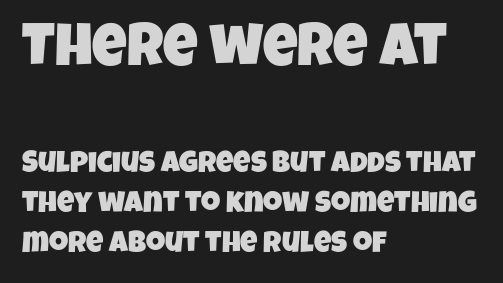
Q: Is the typeface a serif or a sans-serif typeface? A: Sans-serif.
Q: Is the text underlined? A: No.
Q: How is the paragraph aligned? A: Left-aligned.
Q: Is the spacing between letters normal or unusually wide? A: Normal.
Q: Is the spacing between lines tight, normal or loose? A: Normal.
Q: Which block of text is set in a larger size, the first (top) or the second (bottom)? A: The first (top) one.
Q: Width (condensed, normal, or wide)? A: Condensed.
Q: Stroke contrast? A: Low.
Q: x-height? A: Large.
Q: Monospaced? A: No.
